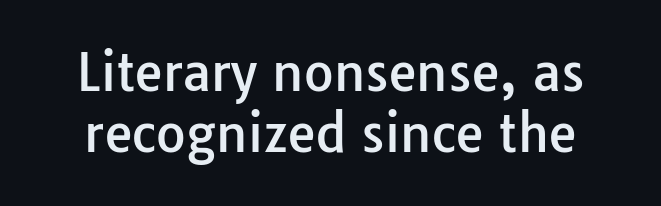
The image shows 51 px sans-serif type, upright; set line spacing 1.2x, normal letter spacing, not underlined; low stroke contrast and a medium x-height.
